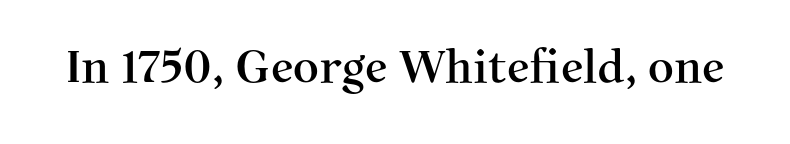
{"serif": "yes", "italic": "no", "width": "normal", "stroke_contrast": "medium", "x_height": "medium", "monospaced": "no", "underline": "no", "letter_spacing": "normal", "letter_spacing_em": 0.0, "glyph_px": 45}
